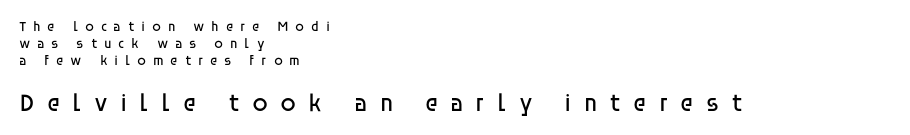
Q: Is the text bold? A: No.
Q: Is the text italic (slanted)? A: No, it is upright.
Q: Is the text underlined? A: No.
Q: How is the paragraph aligned? A: Left-aligned.
Q: Is the spacing between letters normal or unusually wide? A: Unusually wide.
Q: Which block of text is set in a larger size, the first (top) or the second (bottom)? A: The second (bottom) one.
